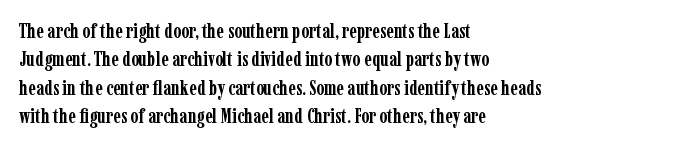
Has an underline been added? It has not. Here the glyphs are tracked normally, forming tight word shapes. Compared with typical paragraphs, the rows here are spaced about the same. The characters look thick and weighty, a clear bold.
